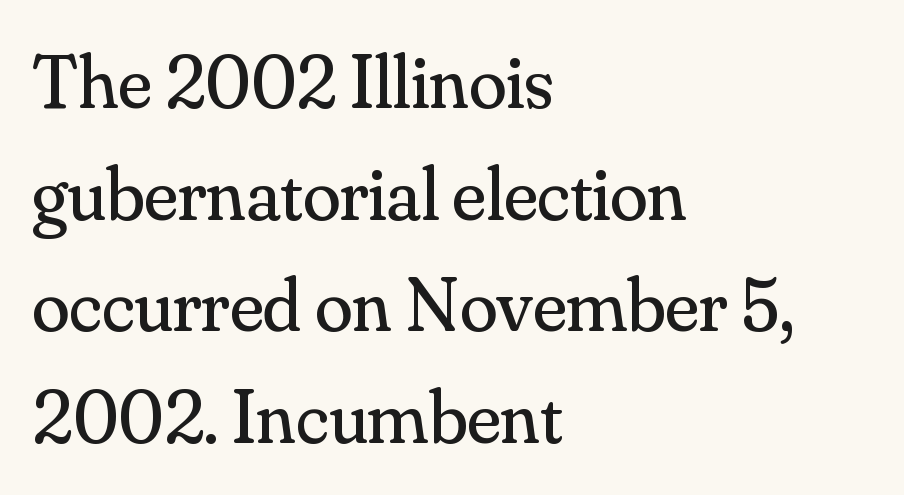
Q: Is the text bold? A: No.
Q: Is the text italic (slanted)? A: No, it is upright.
Q: Is the typeface a serif or a sans-serif typeface? A: Serif.
Q: Is the text underlined? A: No.
Q: How is the paragraph aligned? A: Left-aligned.
Q: Is the spacing between letters normal or unusually wide? A: Normal.
Q: Is the spacing between lines tight, normal or loose? A: Normal.
Q: Width (condensed, normal, or wide)? A: Normal.
Q: Stroke contrast? A: Medium.
Q: x-height? A: Small.
Q: Monospaced? A: No.
